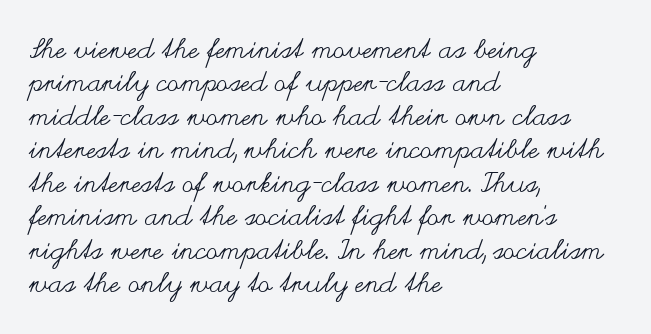
No letter is thick-stroked: the sample isn't bold. This rendering leaves character spacing at its baseline value. A bare baseline throughout the passage. Line beginnings align vertically; line endings do not.
